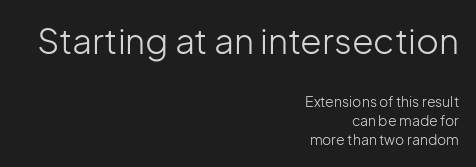
The image shows 35 px light sans-serif type, upright; set right-aligned, normal line spacing (1.35x), normal letter spacing, not underlined; the first (top) block is 2.5x larger; low stroke contrast and a medium x-height.
